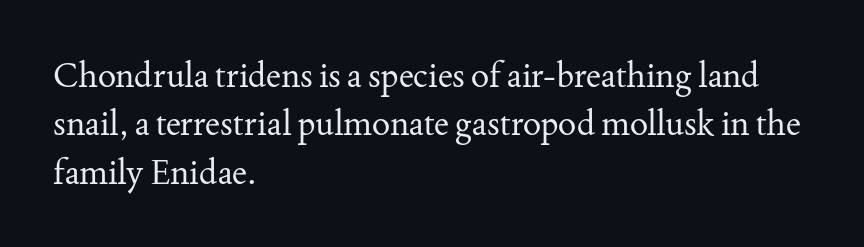
{"serif": "yes", "italic": "no", "bold": "no", "weight": "regular", "width": "normal", "stroke_contrast": "medium", "x_height": "small", "monospaced": "no", "underline": "no", "align": "left", "line_spacing": "normal", "line_spacing_ratio": 1.42, "letter_spacing": "normal", "letter_spacing_em": 0.0, "glyph_px": 34}
